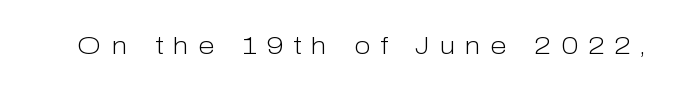
Q: Is the text bold? A: No.
Q: Is the text italic (slanted)? A: No, it is upright.
Q: Is the text underlined? A: No.
Q: Is the spacing between letters normal or unusually wide? A: Unusually wide.
